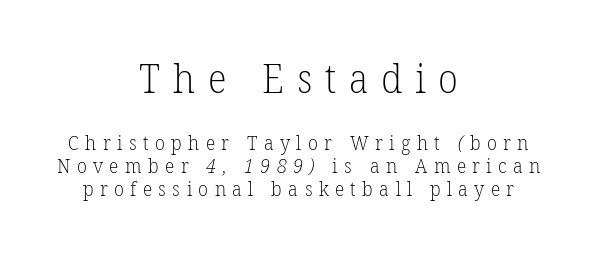
The image shows 40 px light serif type; set centered, tight line spacing (1.15x), unusually wide letter spacing (+0.32 em), not underlined; the first (top) block is 2.0x larger; low stroke contrast and a medium x-height.
